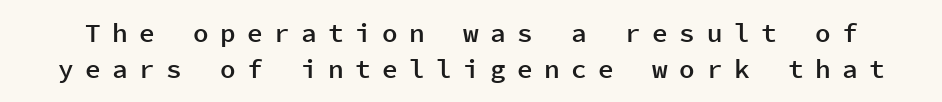
Q: Is the text bold? A: Semi-bold.
Q: Is the text italic (slanted)? A: No, it is upright.
Q: Is the text underlined? A: No.
Q: Is the spacing between letters normal or unusually wide? A: Unusually wide.
Q: Is the spacing between lines tight, normal or loose? A: Normal.
